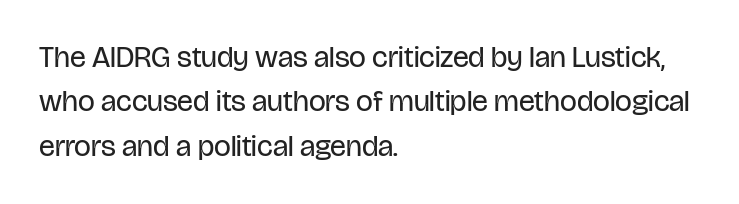
{"serif": "no", "italic": "no", "bold": "no", "weight": "regular", "width": "condensed", "stroke_contrast": "low", "x_height": "large", "monospaced": "no", "underline": "no", "align": "left", "line_spacing": "normal", "line_spacing_ratio": 1.48, "letter_spacing": "normal", "letter_spacing_em": 0.0, "glyph_px": 30}
